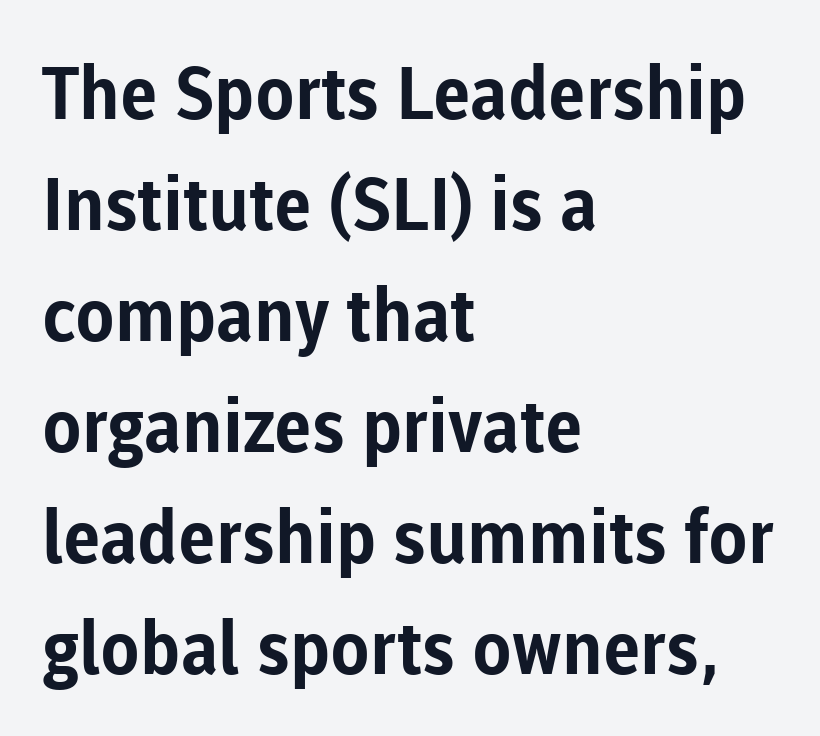
Check under the words: just untouched page. The rag falls on the right side of this text block. You could not count columns in this text — the font is proportionally spaced. When letters stand straight like this, we call the style roman or upright. What kind of face is this? One without serifs — a sans. Its strokes are broad and dark, the hallmark of bold type.
